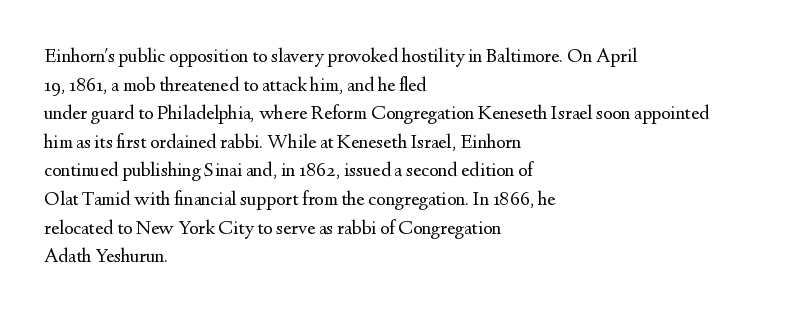
Honestly, the letter spacing is just normal — you wouldn't notice it. Every row of glyphs begins at an identical x-position on the left. The lettering holds an erect, upright posture throughout. A typesetter would call this leading conventional body-copy spacing.
